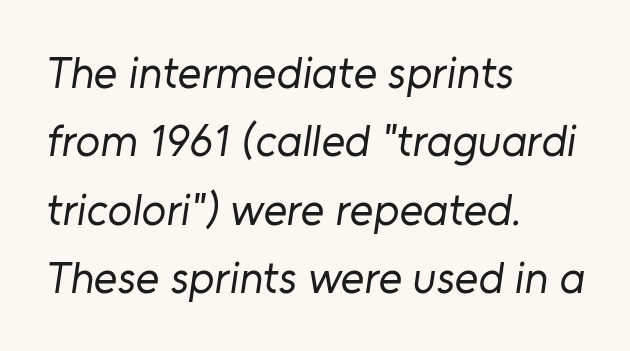
The rendering anchors every line to the left-hand side. Bare-footed words on every line. Letterform terminals end flat and unadorned throughout the passage. Stem width sits at or under what a default text font uses. Nobody touched the tracking dial on this one.
